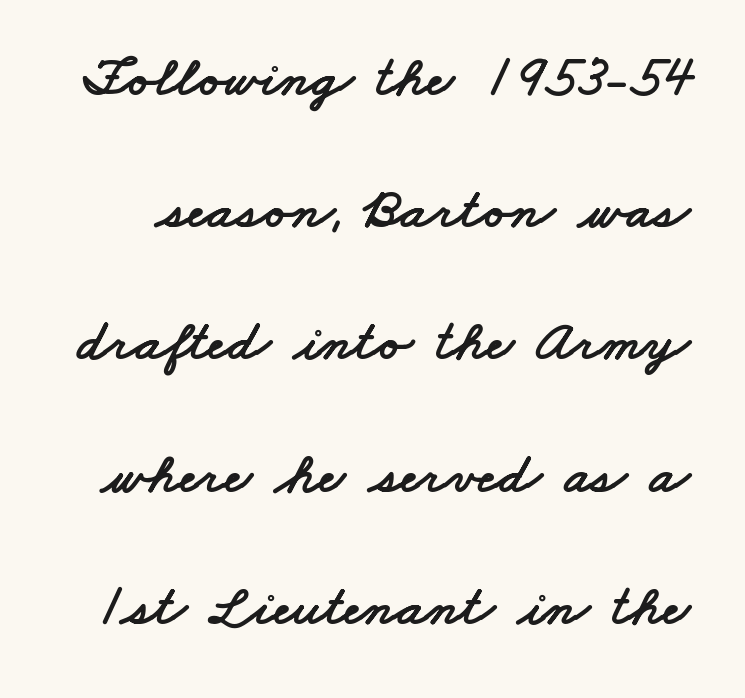
Q: Is the typeface a serif or a sans-serif typeface? A: Sans-serif.
Q: Is the text underlined? A: No.
Q: Is the spacing between letters normal or unusually wide? A: Normal.
Q: Is the spacing between lines tight, normal or loose? A: Loose.
Q: Width (condensed, normal, or wide)? A: Wide.
Q: Stroke contrast? A: Low.
Q: x-height? A: Small.
Q: Monospaced? A: No.
